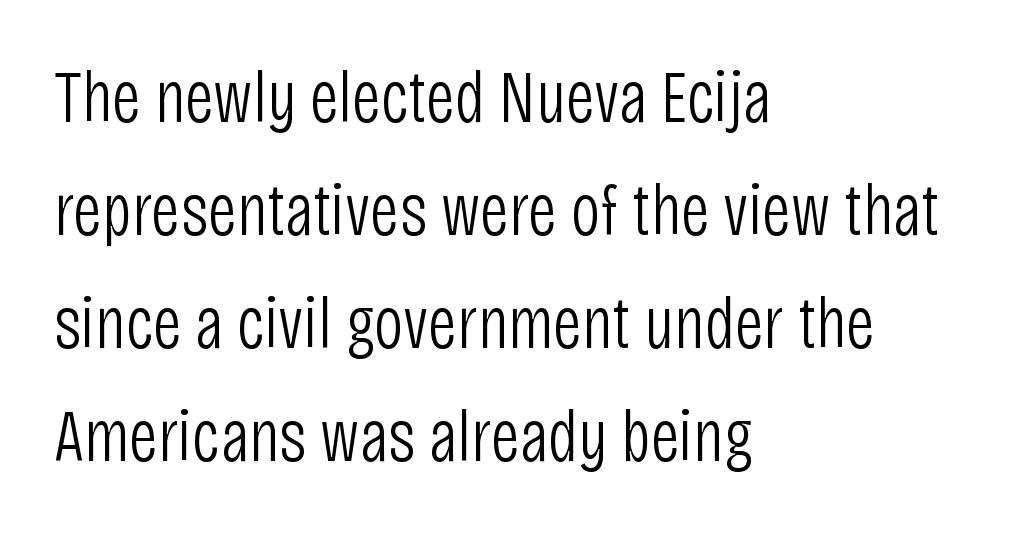
The image shows 73 px light, condensed sans-serif type, upright; set left-aligned, normal line spacing (1.55x), normal letter spacing, not underlined; low stroke contrast and a large x-height.
